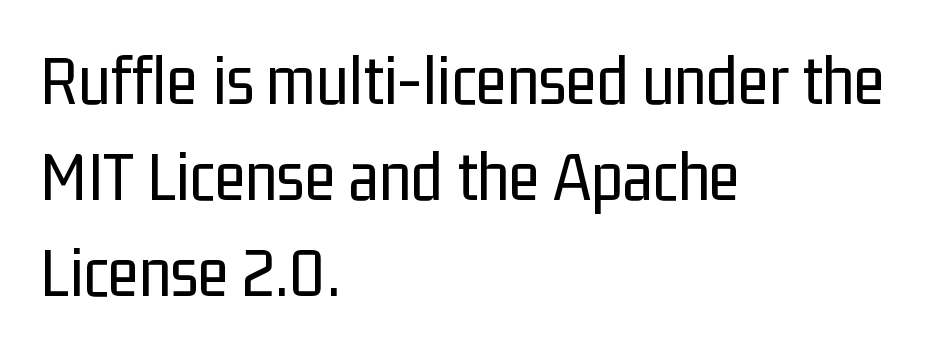
Check the space under the baseline: it is left empty. Serifs: no, the terminals of the letterforms are clean. Weight class: somewhere from thin through regular. You could not count columns in this text — the font is proportionally spaced. Posture: straight, roman, zero tilt.
